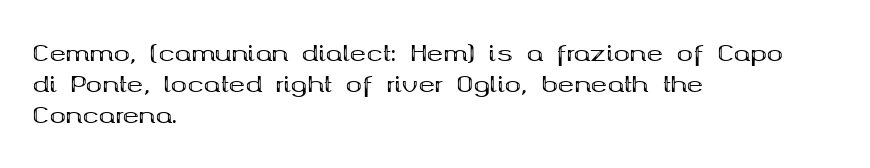
{"italic": "no", "bold": "yes", "underline": "no", "align": "left", "line_spacing": "normal", "line_spacing_ratio": 1.4, "letter_spacing": "normal", "letter_spacing_em": 0.0, "glyph_px": 22}
